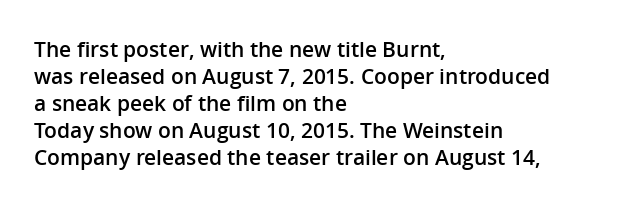
{"italic": "no", "bold": "semi", "underline": "no", "align": "left", "line_spacing": "normal", "line_spacing_ratio": 1.29, "letter_spacing": "normal", "letter_spacing_em": 0.0, "glyph_px": 21}
